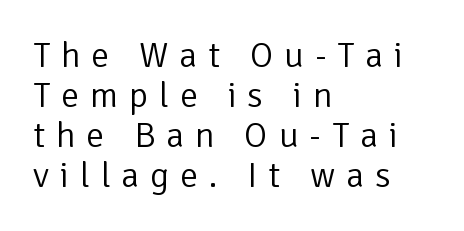
Quick note: interline space is minimal. The designer went with a sans here, leaving each stem footless. The strokes carry an ordinary text weight at most. Each letter keeps its own natural width here, so spacing adapts to shape. This sample uses expanded letter spacing, leaving extra air between glyphs.
